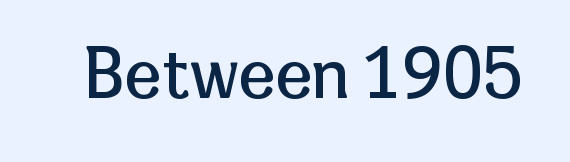
Q: Is the text bold? A: No.
Q: Is the text italic (slanted)? A: No, it is upright.
Q: Is the typeface a serif or a sans-serif typeface? A: Sans-serif.
Q: Is the text underlined? A: No.
Q: Is the spacing between letters normal or unusually wide? A: Normal.
Q: Width (condensed, normal, or wide)? A: Normal.
Q: Stroke contrast? A: Low.
Q: x-height? A: Medium.
Q: Monospaced? A: No.
